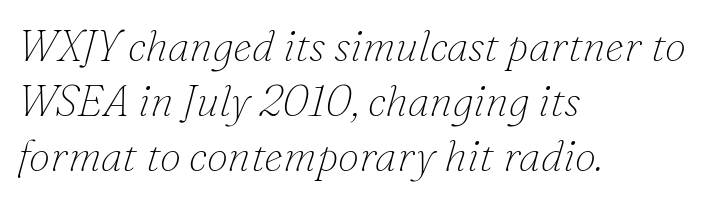
The image shows 43 px thin serif type, italic (leaning right); set left-aligned, normal line spacing (1.28x), normal letter spacing, not underlined; low stroke contrast and a small x-height.
